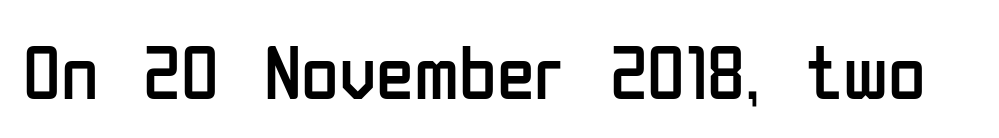
{"serif": "no", "italic": "no", "bold": "no", "weight": "regular", "width": "condensed", "stroke_contrast": "low", "x_height": "medium", "monospaced": "no", "underline": "no", "letter_spacing": "normal", "letter_spacing_em": 0.0, "glyph_px": 77}
